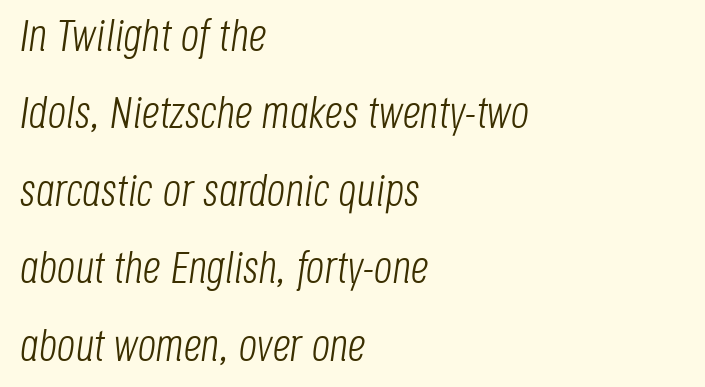
{"italic": "yes", "lean": "right", "slant_degrees": 8, "bold": "no", "weight": "light", "width": "condensed", "stroke_contrast": "low", "x_height": "large", "monospaced": "no", "underline": "no", "align": "left", "line_spacing_ratio": 1.72, "letter_spacing": "normal", "letter_spacing_em": 0.0, "glyph_px": 45}
